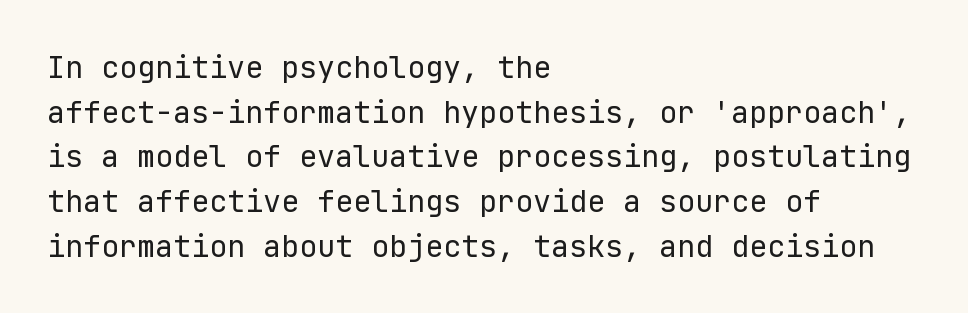
Q: Is the text bold? A: No.
Q: Is the text italic (slanted)? A: No, it is upright.
Q: Is the typeface a serif or a sans-serif typeface? A: Sans-serif.
Q: Is the text underlined? A: No.
Q: How is the paragraph aligned? A: Left-aligned.
Q: Is the spacing between letters normal or unusually wide? A: Normal.
Q: Is the spacing between lines tight, normal or loose? A: Normal.
Q: Width (condensed, normal, or wide)? A: Normal.
Q: Stroke contrast? A: Low.
Q: x-height? A: Medium.
